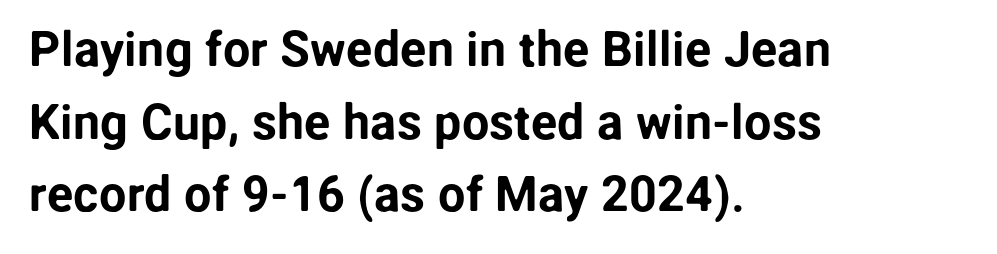
The type sits square on the baseline with zero lean. This rendering features lettering with no underline. The type is set solid horizontally, with unmodified tracking. Each letter keeps its own natural width here, so spacing adapts to shape.
